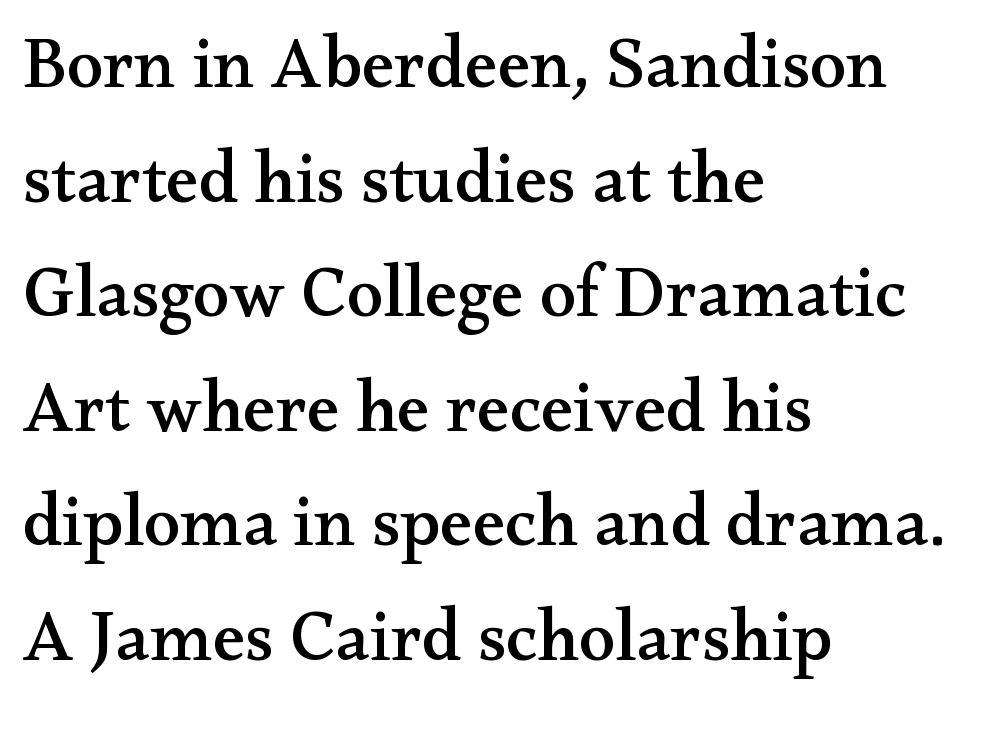
The image shows 73 px wide serif type, upright; set left-aligned, normal line spacing (1.57x), normal letter spacing, not underlined; medium stroke contrast and a small x-height.
